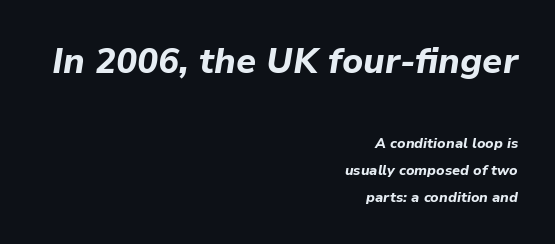
{"italic": "yes", "lean": "right", "slant_degrees": 9, "bold": "yes", "weight": "bold", "width": "normal", "stroke_contrast": "low", "x_height": "medium", "monospaced": "no", "underline": "no", "align": "right", "line_spacing": "loose", "line_spacing_ratio": 1.93, "letter_spacing": "normal", "letter_spacing_em": 0.0, "larger_block": "first", "size_ratio": 2.5, "glyph_px": 35}
